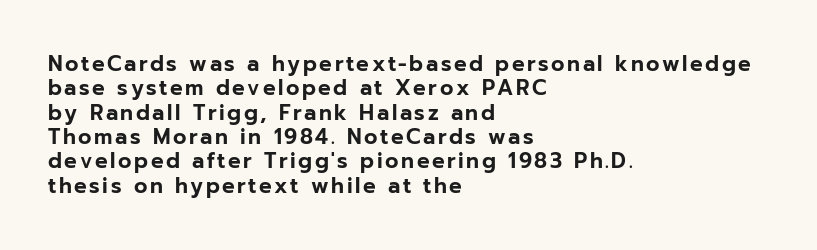
{"italic": "no", "underline": "no", "align": "left", "line_spacing_ratio": 1.16, "glyph_px": 21}
